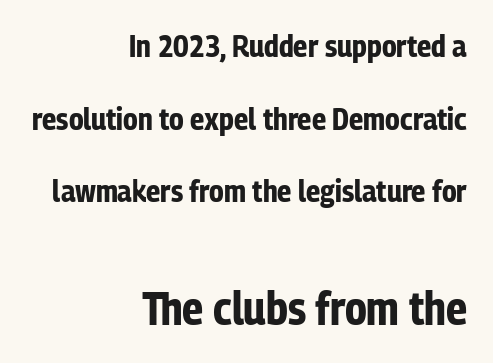
Which margin do the lines hug? The right one — the left edge is uneven. You can tell it's not italic because the verticals are truly vertical. Nothing unusual about the tracking: characters are spaced as the font intends. What weight is shown? A full bold with thick strokes.
